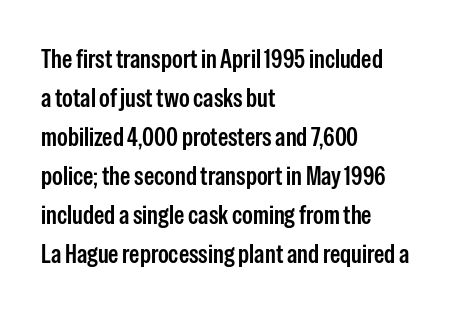
Each row of text sits above clean, open space. The letters stand straight up with perfectly vertical stems. Each word holds together tightly as a unit, with standard inter-letter gaps. A normal amount of white space separates one row of letters from the next. Does the weight exceed regular? Yes, but only to semibold. The paragraph shown leans on its left margin.
